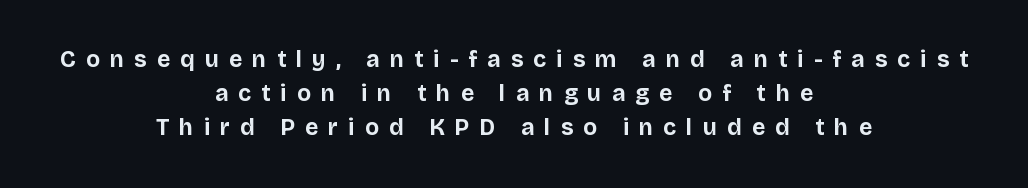
The image shows 23 px bold type, upright; set centered, normal line spacing (1.48x), unusually wide letter spacing (+0.44 em), not underlined.
